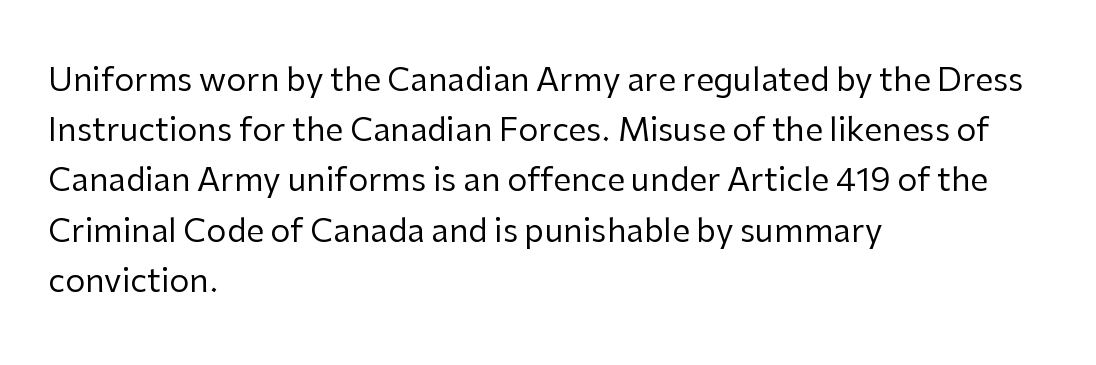
Caption: face not bold, strokes unweighted. Any mark beneath the type? The region is blank. In terms of letterform style, serifs are entirely absent. The typography opts for an upright posture over an oblique one. The ragged edge is on the right, which tells us the setting is flush left. The horizontal fit of the characters is conventional and even.
